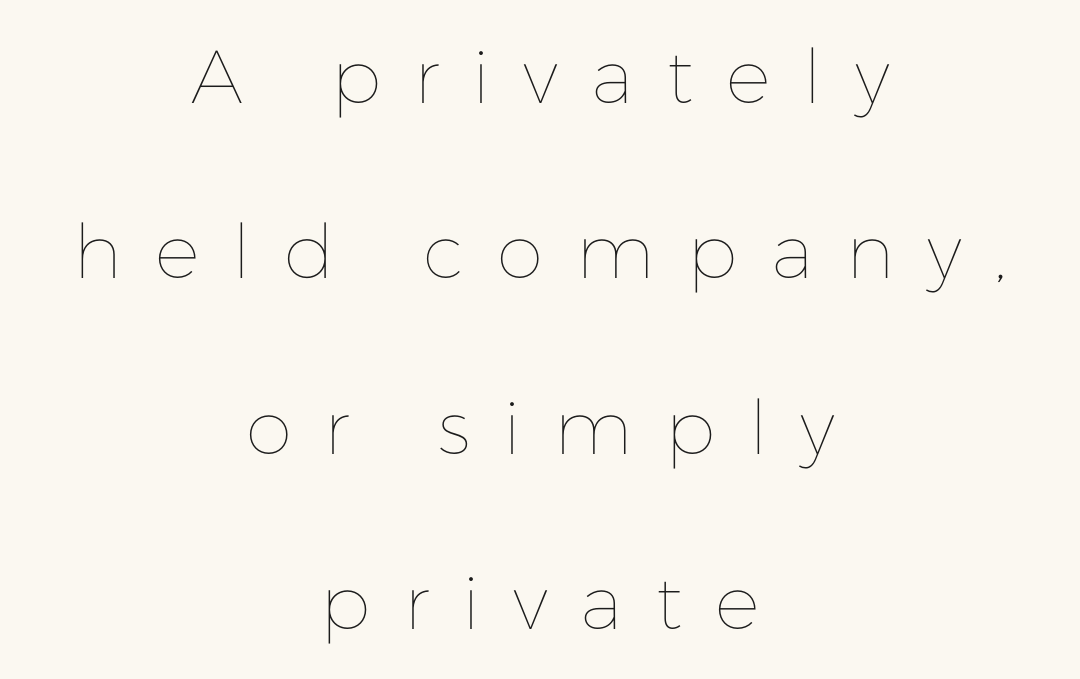
The image shows 75 px thin type, upright; set centered, loose line spacing (2.34x), unusually wide letter spacing (+0.44 em), not underlined; low stroke contrast and a medium x-height.
